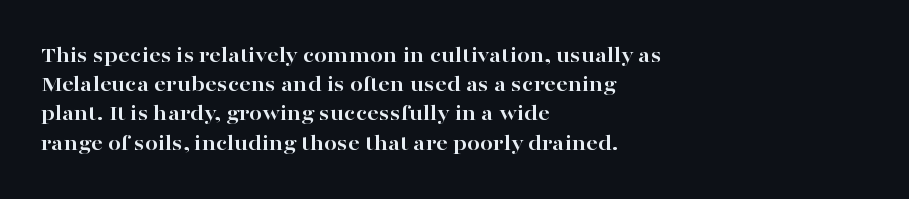
Is the block centered? No — it sits flush against the left margin. Strong, thick strokes mark this as bold type. Plain, unruled lines of type. Nothing unusual about the tracking: characters are spaced as the font intends. When letters stand straight like this, we call the style roman or upright. One glance says typical: line gaps are just what's usual.
